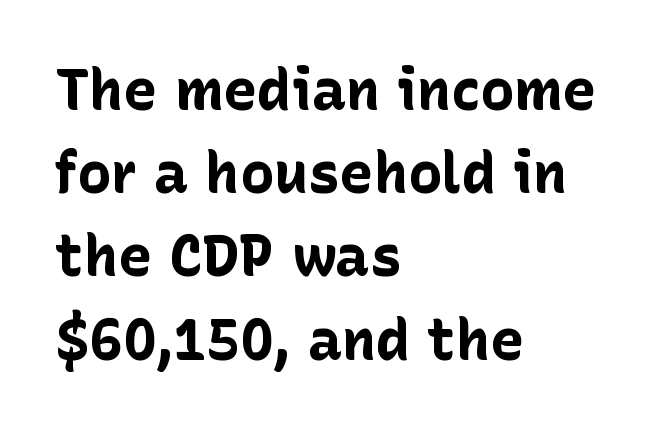
The paragraph shown leans on its left margin. Check under the words: just untouched page. In terms of letterform style, serifs are entirely absent. The passage shown is emphatically bold. Designer's note — italics off, roman on. The gaps between neighbouring characters are ordinary and unremarkable.
